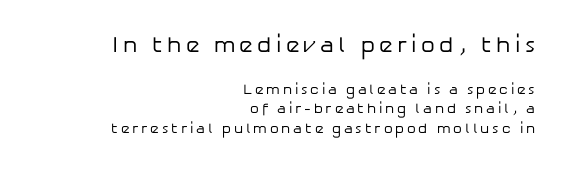
Is the stroke heavy? The answer is a plain regular-or-lighter. If you drew a line through each stem, it would be perfectly vertical. The passage shown has open, widely tracked lettering throughout. The face used here appears at its bigger size in the upper chunk. Plain, unruled lines of type.
